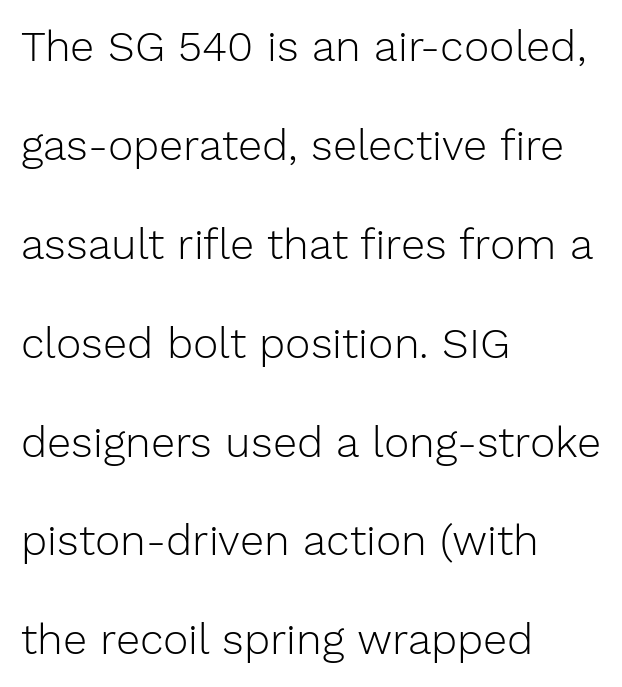
Airy leading. The face used here is rendered with its standard letterfit. Do the characters align in a grid? No, the font is proportional. This sample is left-justified, so line endings fall wherever the words run out.
